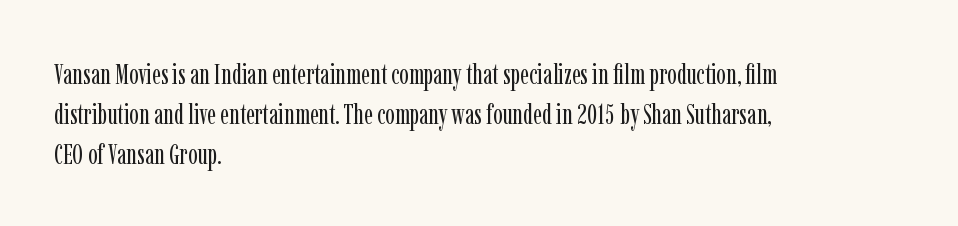
Q: Is the text bold? A: No.
Q: Is the text italic (slanted)? A: No, it is upright.
Q: Is the typeface a serif or a sans-serif typeface? A: Serif.
Q: Is the text underlined? A: No.
Q: How is the paragraph aligned? A: Left-aligned.
Q: Is the spacing between letters normal or unusually wide? A: Normal.
Q: Is the spacing between lines tight, normal or loose? A: Normal.
Q: Width (condensed, normal, or wide)? A: Condensed.
Q: Stroke contrast? A: Low.
Q: x-height? A: Medium.
Q: Monospaced? A: No.
